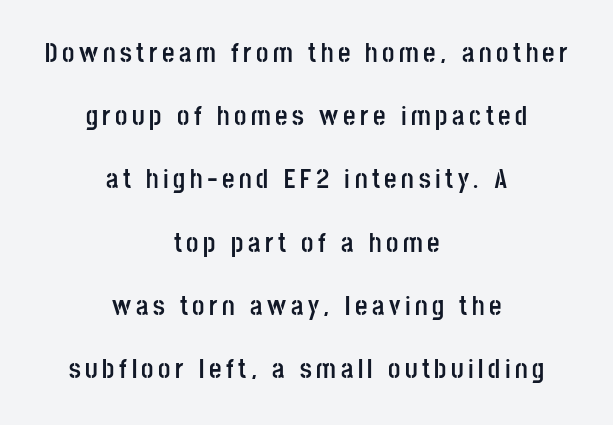
Q: Is the text bold? A: Yes.
Q: Is the text italic (slanted)? A: No, it is upright.
Q: Is the text underlined? A: No.
Q: How is the paragraph aligned? A: Centered.
Q: Is the spacing between lines tight, normal or loose? A: Loose.
